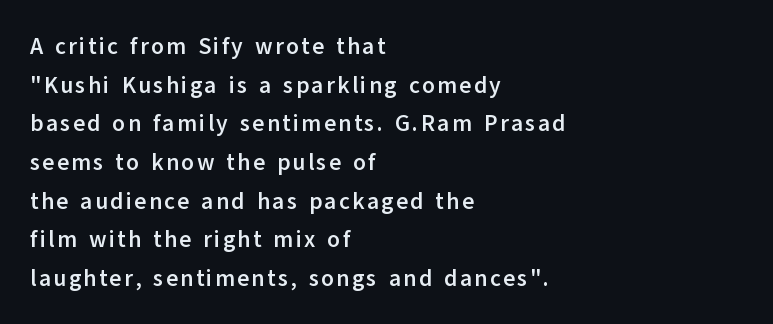
Q: Is the text bold? A: Yes.
Q: Is the text italic (slanted)? A: No, it is upright.
Q: Is the text underlined? A: No.
Q: How is the paragraph aligned? A: Left-aligned.
Q: Is the spacing between lines tight, normal or loose? A: Normal.
